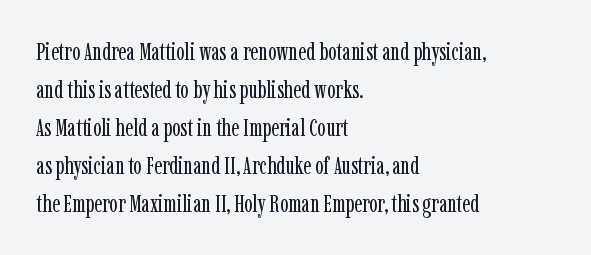
Q: Is the text bold? A: No.
Q: Is the text italic (slanted)? A: No, it is upright.
Q: Is the text underlined? A: No.
Q: How is the paragraph aligned? A: Left-aligned.
Q: Is the spacing between letters normal or unusually wide? A: Normal.
Q: Is the spacing between lines tight, normal or loose? A: Normal.
